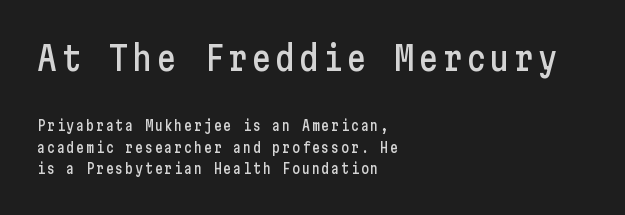
{"serif": "no", "italic": "no", "width": "condensed", "stroke_contrast": "low", "x_height": "medium", "underline": "no", "align": "left", "line_spacing": "normal", "line_spacing_ratio": 1.55, "larger_block": "first", "size_ratio": 2.43, "glyph_px": 34}
